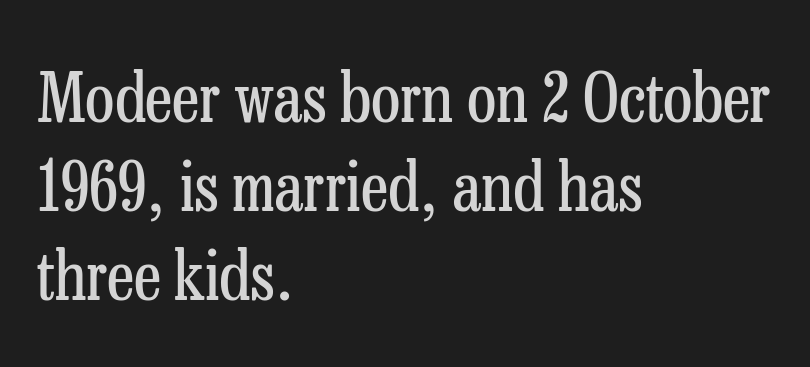
Type without underlining. A typesetter would call this zero additional tracking. This rendering uses left alignment, leaving the right contour irregular. Unbolded letterforms with no extra heft. Style check: upright.
